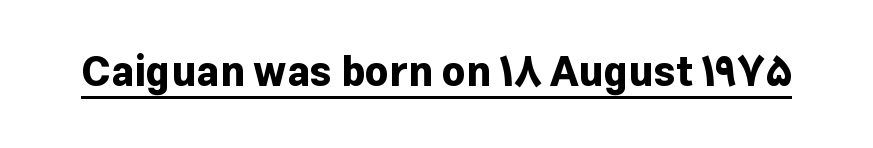
Q: Is the text bold? A: Yes.
Q: Is the text italic (slanted)? A: No, it is upright.
Q: Is the typeface a serif or a sans-serif typeface? A: Sans-serif.
Q: Is the text underlined? A: Yes.
Q: Is the spacing between letters normal or unusually wide? A: Normal.
Q: Width (condensed, normal, or wide)? A: Normal.
Q: Stroke contrast? A: Low.
Q: x-height? A: Medium.
Q: Monospaced? A: No.
